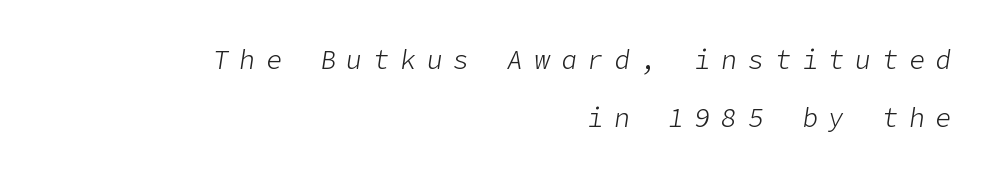
{"italic": "yes", "lean": "right", "slant_degrees": 9, "bold": "no", "underline": "no", "align": "right", "line_spacing": "loose", "line_spacing_ratio": 2.23, "letter_spacing": "wide", "letter_spacing_em": 0.43, "glyph_px": 26}
